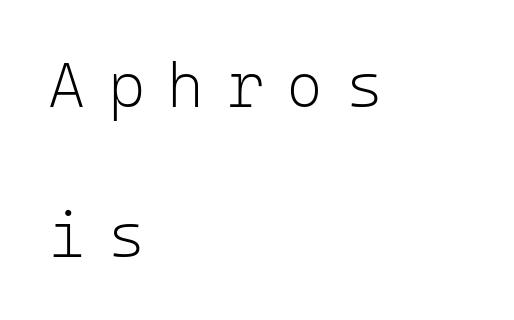
Q: Is the text bold? A: No.
Q: Is the text italic (slanted)? A: No, it is upright.
Q: Is the typeface a serif or a sans-serif typeface? A: Sans-serif.
Q: Is the text underlined? A: No.
Q: How is the paragraph aligned? A: Left-aligned.
Q: Is the spacing between letters normal or unusually wide? A: Unusually wide.
Q: Is the spacing between lines tight, normal or loose? A: Loose.
Q: Width (condensed, normal, or wide)? A: Normal.
Q: Stroke contrast? A: Low.
Q: x-height? A: Medium.
Q: Monospaced? A: Yes.
